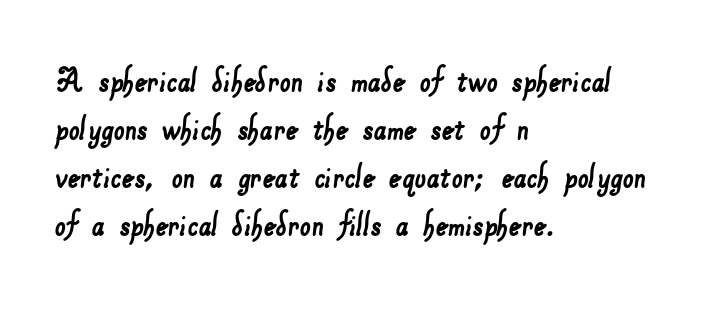
The image shows 39 px sans-serif type; set left-aligned, line spacing 1.23x, normal letter spacing, not underlined; low stroke contrast and a small x-height.
